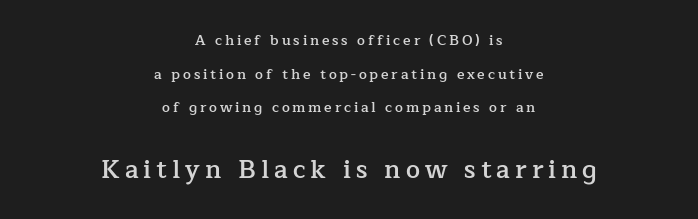
Q: Is the text bold? A: Semi-bold.
Q: Is the text italic (slanted)? A: No, it is upright.
Q: Is the text underlined? A: No.
Q: How is the paragraph aligned? A: Centered.
Q: Is the spacing between letters normal or unusually wide? A: Unusually wide.
Q: Is the spacing between lines tight, normal or loose? A: Loose.
Q: Which block of text is set in a larger size, the first (top) or the second (bottom)? A: The second (bottom) one.
